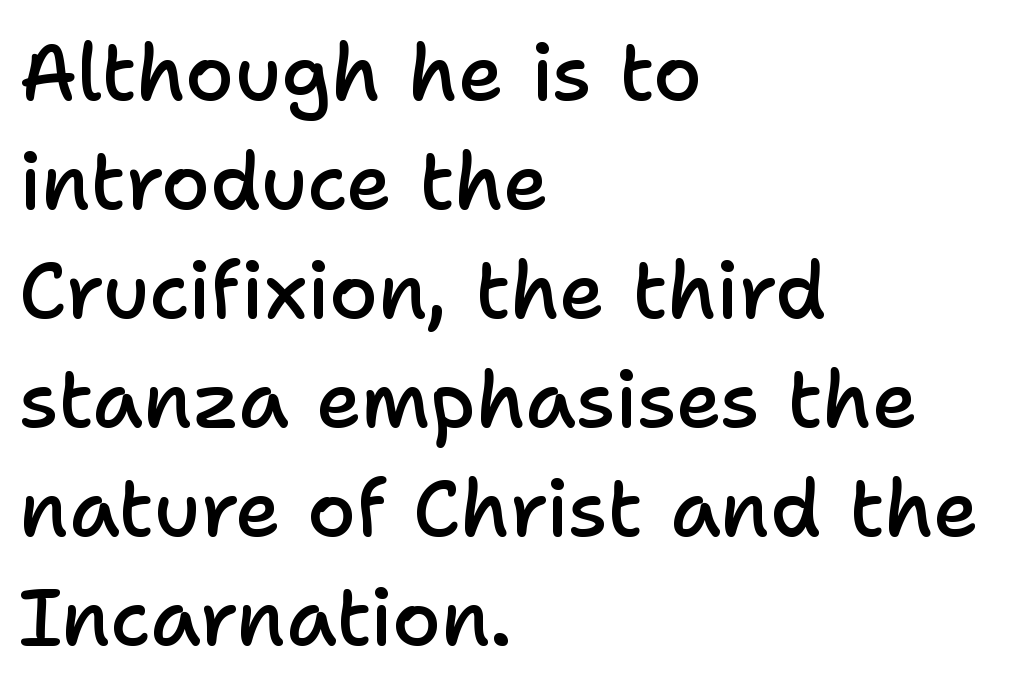
Q: Is the text bold? A: Semi-bold.
Q: Is the text italic (slanted)? A: No, it is upright.
Q: Is the typeface a serif or a sans-serif typeface? A: Sans-serif.
Q: Is the text underlined? A: No.
Q: How is the paragraph aligned? A: Left-aligned.
Q: Is the spacing between letters normal or unusually wide? A: Normal.
Q: Is the spacing between lines tight, normal or loose? A: Normal.
Q: Width (condensed, normal, or wide)? A: Normal.
Q: Stroke contrast? A: Low.
Q: x-height? A: Medium.
Q: Monospaced? A: No.
